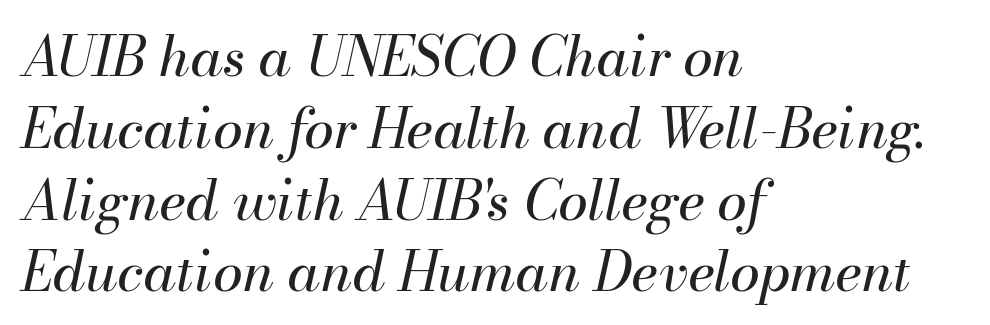
The image shows 54 px regular-weight type, italic (leaning right); set left-aligned, normal line spacing (1.33x), normal letter spacing, not underlined; medium stroke contrast and a small x-height.
